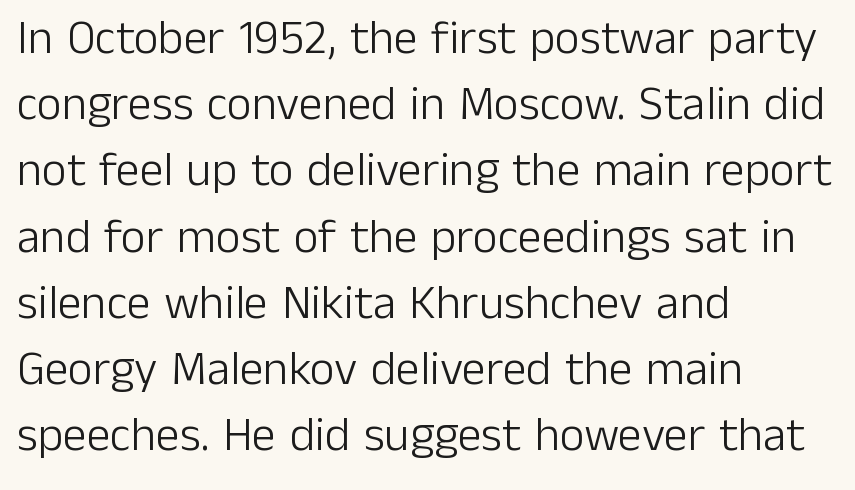
{"serif": "no", "italic": "no", "bold": "no", "weight": "light", "width": "normal", "stroke_contrast": "low", "x_height": "medium", "monospaced": "no", "underline": "no", "align": "left", "line_spacing": "normal", "line_spacing_ratio": 1.38, "letter_spacing": "normal", "letter_spacing_em": 0.0, "glyph_px": 48}
